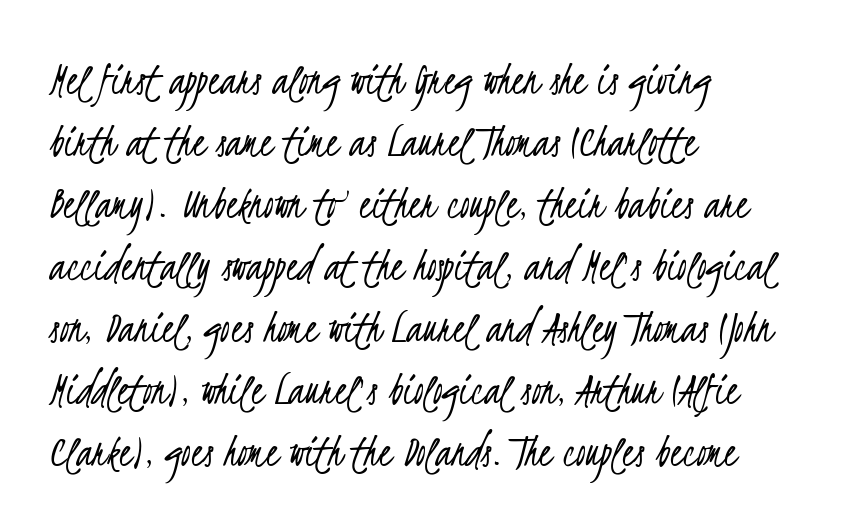
Q: Is the text bold? A: No.
Q: Is the typeface a serif or a sans-serif typeface? A: Sans-serif.
Q: Is the text underlined? A: No.
Q: How is the paragraph aligned? A: Left-aligned.
Q: Is the spacing between letters normal or unusually wide? A: Normal.
Q: Is the spacing between lines tight, normal or loose? A: Normal.
Q: Width (condensed, normal, or wide)? A: Condensed.
Q: Stroke contrast? A: Low.
Q: x-height? A: Small.
Q: Monospaced? A: No.
